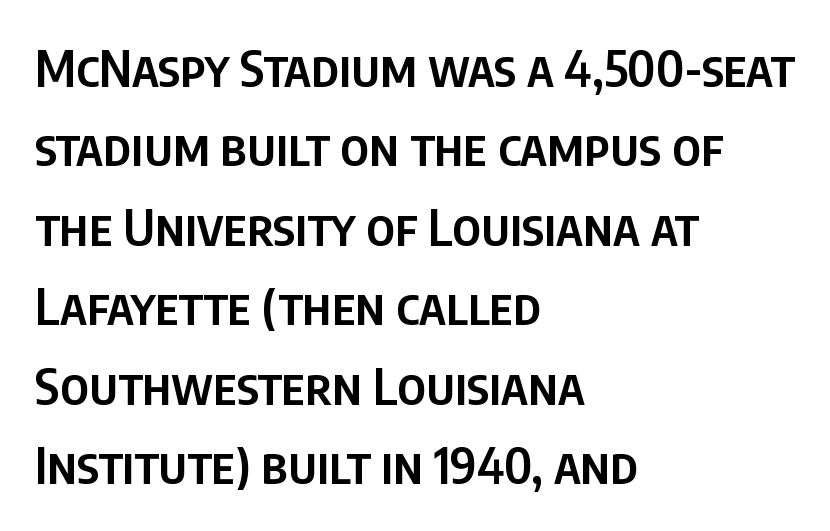
{"serif": "no", "italic": "no", "bold": "semi", "weight": "semibold", "width": "condensed", "stroke_contrast": "low", "x_height": "large", "monospaced": "no", "underline": "no", "align": "left", "line_spacing": "normal", "line_spacing_ratio": 1.59, "letter_spacing": "normal", "letter_spacing_em": 0.0, "glyph_px": 50}
